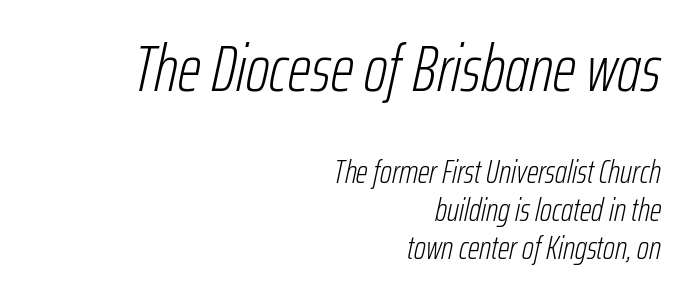
{"italic": "yes", "lean": "right", "slant_degrees": 12, "bold": "no", "weight": "light", "width": "condensed", "stroke_contrast": "low", "x_height": "medium", "monospaced": "no", "underline": "no", "align": "right", "line_spacing": "tight", "line_spacing_ratio": 1.15, "letter_spacing": "normal", "letter_spacing_em": 0.0, "larger_block": "first", "size_ratio": 2.0, "glyph_px": 66}
